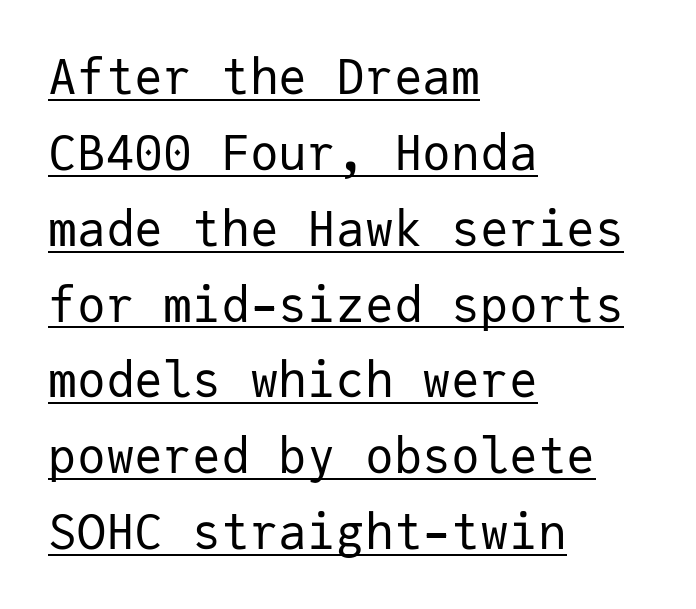
Ink coverage per letter is moderate at most. How are the letters spaced? Ordinarily, with no added tracking. These lines were composed using upright roman letters. Successive baselines arrive at the customary interval. Spacing verdict: monospaced, one width for all characters. Underline: present.
